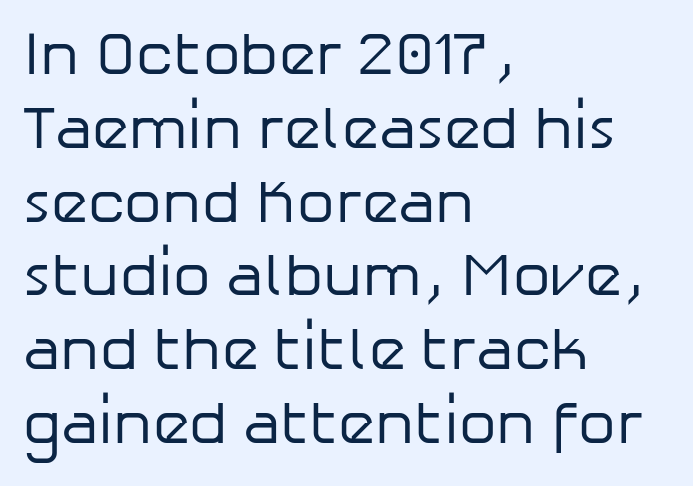
Letterform terminals end flat and unadorned throughout the passage. Underlining? Definitely not there. Note the varied advance widths — an 'i' is clearly narrower than an 'm'. Each stroke keeps to a modest, everyday thickness or less. What stands out about the letter spacing? Nothing — it is the standard amount. The specimen reads as upright at a glance.
